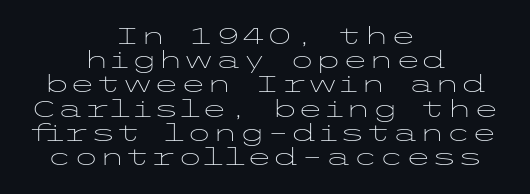
{"italic": "no", "bold": "no", "underline": "no", "align": "center", "line_spacing": "tight", "line_spacing_ratio": 1.01, "letter_spacing": "normal", "letter_spacing_em": 0.0, "glyph_px": 24}
